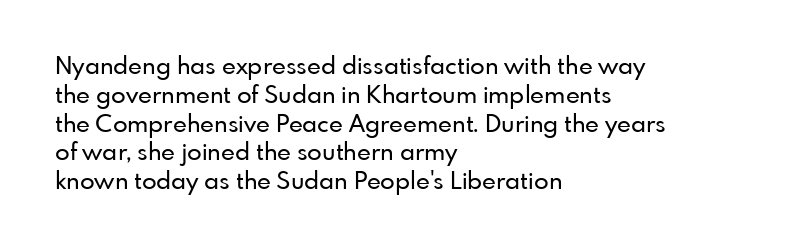
In CSS terms this would be text-align: left. The letters stand upright; this is a roman face. Underlining? Definitely not there. These lines keep a tight, regular rhythm from letter to letter.
